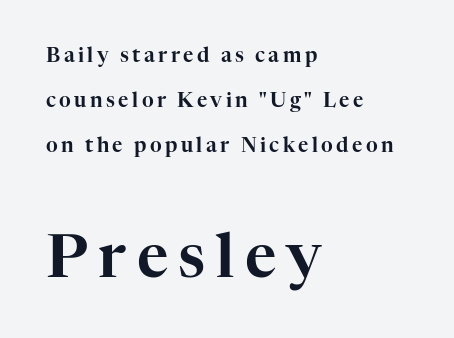
The image shows 61 px serif type, upright; set left-aligned, loose line spacing (2.25x), not underlined; the second (bottom) block is 3.05x larger; high stroke contrast and a medium x-height.
